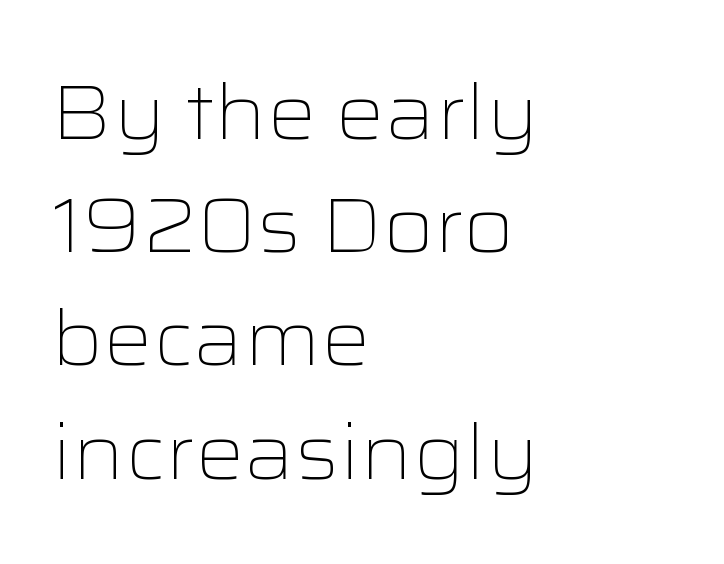
Leftover space on each line is placed entirely after the last word. A quiet, ordinary-to-light weight characterises the typeface. Is this a fixed-width face? No — the glyphs have proportional, varying widths. Nobody touched the tracking dial on this one.
